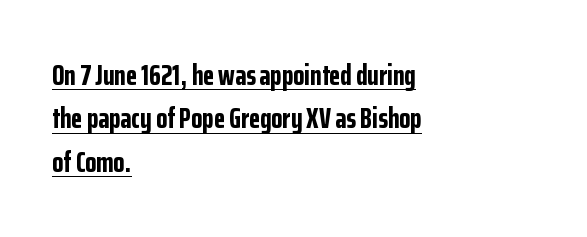
The image shows 29 px bold, condensed sans-serif type, upright; set left-aligned, normal line spacing (1.5x), normal letter spacing, underlined; low stroke contrast and a medium x-height.
